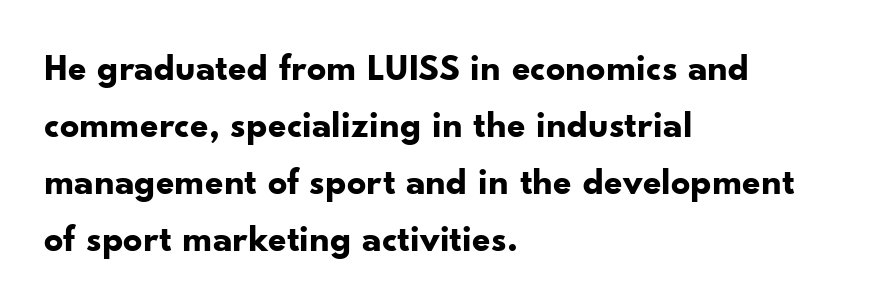
{"serif": "no", "italic": "no", "bold": "yes", "weight": "bold", "width": "normal", "stroke_contrast": "low", "x_height": "small", "monospaced": "no", "underline": "no", "align": "left", "line_spacing": "normal", "line_spacing_ratio": 1.5, "letter_spacing": "normal", "letter_spacing_em": 0.0, "glyph_px": 38}
